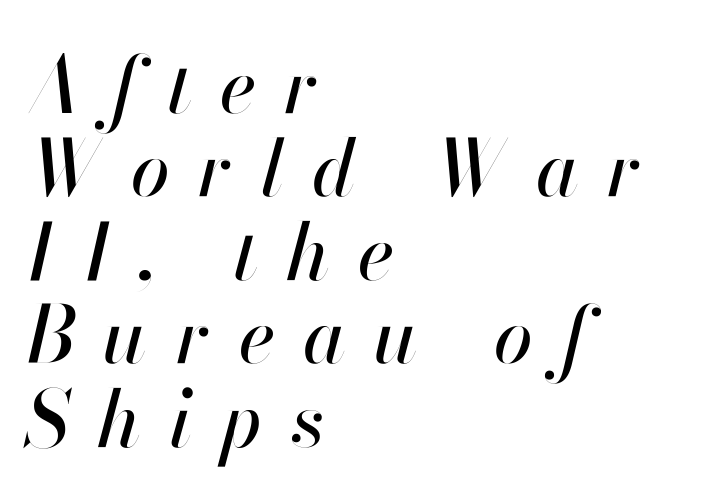
The image shows 78 px text type, italic (leaning right); set left-aligned, tight line spacing (1.07x), unusually wide letter spacing (+0.36 em), not underlined; high stroke contrast and a small x-height.
